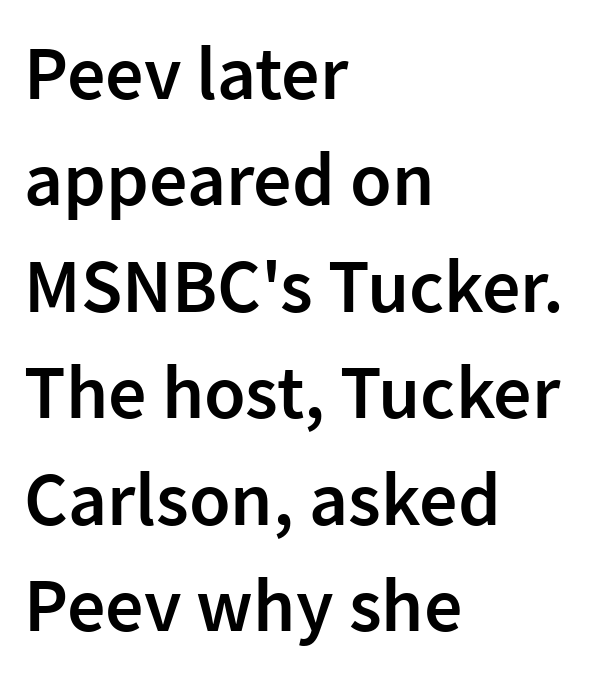
Vertically, the passage feels balanced, rows spaced as you'd expect. This is roman type, the default non-slanted kind. Nothing sits at the stroke ends, so this counts as sans-serif. The typesetting leans somewhat heavy: a semibold.
